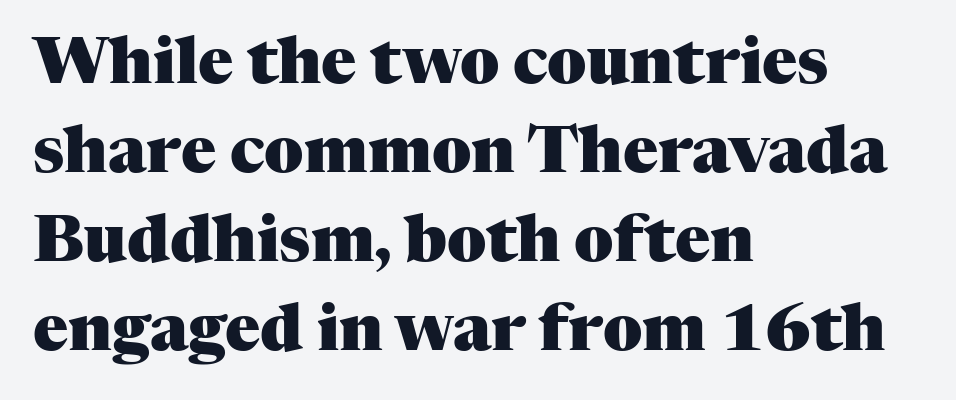
Thick stems and heavy bowls — unmistakably bold. The letterforms sit shoulder to shoulder at normal distance. Just letters on the line, the space beneath them empty. The letters stand straight up with perfectly vertical stems. Line starts are locked; line ends wander.
